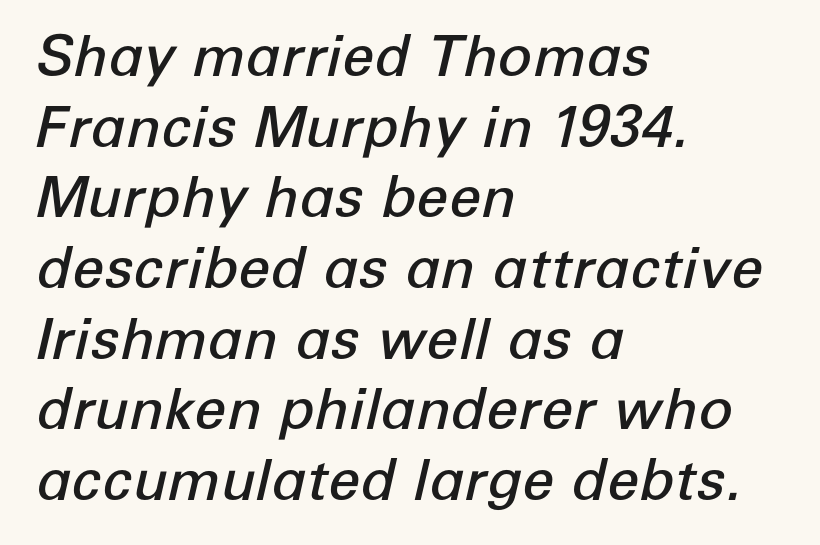
Q: Is the text bold? A: Semi-bold.
Q: Is the text italic (slanted)? A: Yes, it leans right by about 12 degrees.
Q: Is the text underlined? A: No.
Q: How is the paragraph aligned? A: Left-aligned.
Q: Is the spacing between letters normal or unusually wide? A: Normal.
Q: Width (condensed, normal, or wide)? A: Normal.
Q: Stroke contrast? A: Low.
Q: x-height? A: Medium.
Q: Monospaced? A: No.
